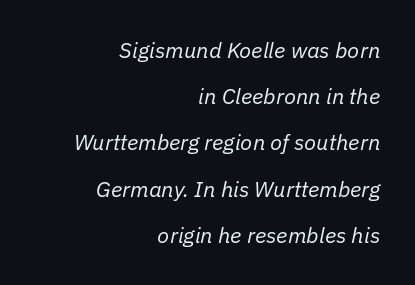
The letters look calm and open, with moderate or lighter stems. Notice the wide empty band between every row — that's loose leading. Characters follow at the spacing the type designer built in. Horizontal alignment here is rightward, an uncommon choice for prose.
